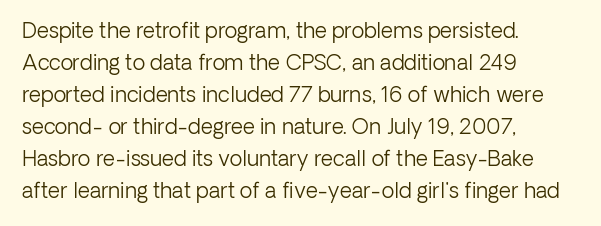
Vertical strokes here are truly vertical. The paragraph has a hard left edge and a soft right edge. The rendering uses a moderate line-height, typical for paragraphs. The cut favours lightness, reaching ordinary text weight at its darkest.
